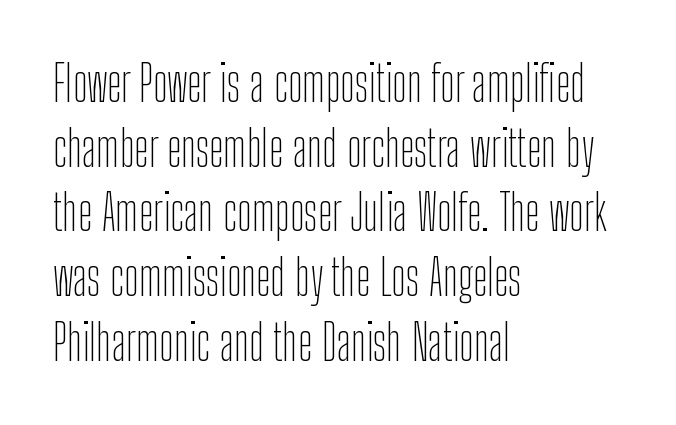
{"serif": "no", "italic": "no", "bold": "no", "weight": "thin", "width": "condensed", "stroke_contrast": "low", "x_height": "medium", "monospaced": "no", "underline": "no", "align": "left", "line_spacing": "normal", "line_spacing_ratio": 1.32, "letter_spacing": "normal", "letter_spacing_em": 0.0, "glyph_px": 49}
